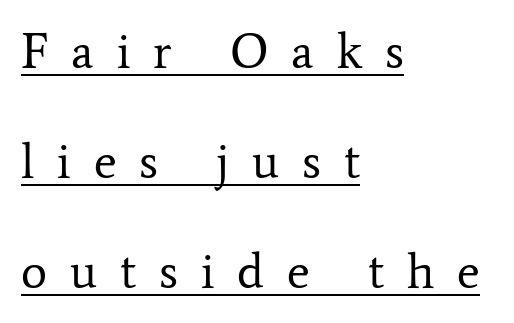
{"serif": "yes", "italic": "no", "bold": "no", "weight": "regular", "width": "normal", "stroke_contrast": "low", "x_height": "medium", "monospaced": "no", "underline": "yes", "align": "left", "line_spacing": "loose", "line_spacing_ratio": 2.25, "letter_spacing": "wide", "letter_spacing_em": 0.47, "glyph_px": 49}
